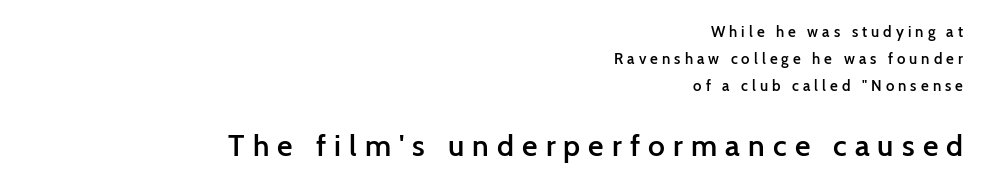
{"serif": "no", "italic": "no", "bold": "semi", "weight": "semibold", "width": "normal", "stroke_contrast": "low", "x_height": "medium", "monospaced": "no", "underline": "no", "align": "right", "line_spacing_ratio": 1.79, "letter_spacing": "wide", "letter_spacing_em": 0.27, "larger_block": "second", "size_ratio": 2.0, "glyph_px": 30}
